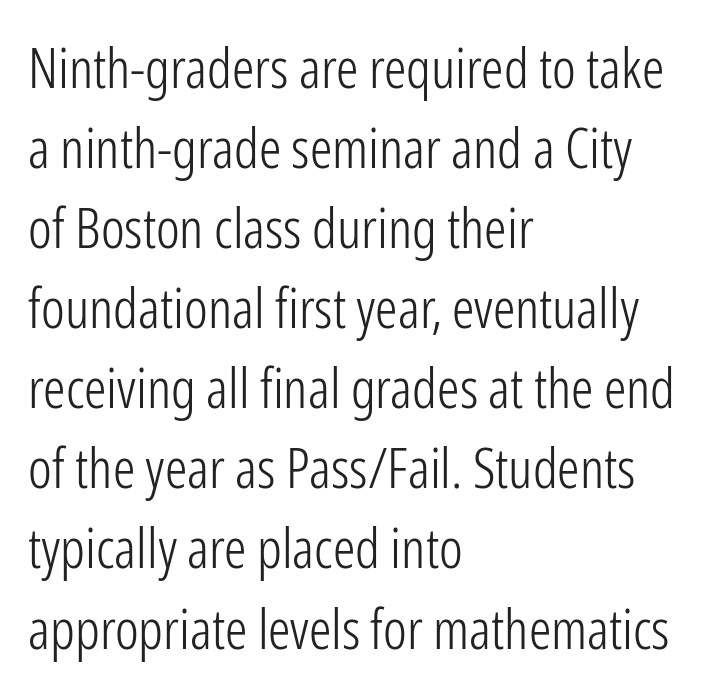
The image shows 56 px light, condensed sans-serif type, upright; set left-aligned, normal line spacing (1.43x), normal letter spacing, not underlined; low stroke contrast and a medium x-height.
